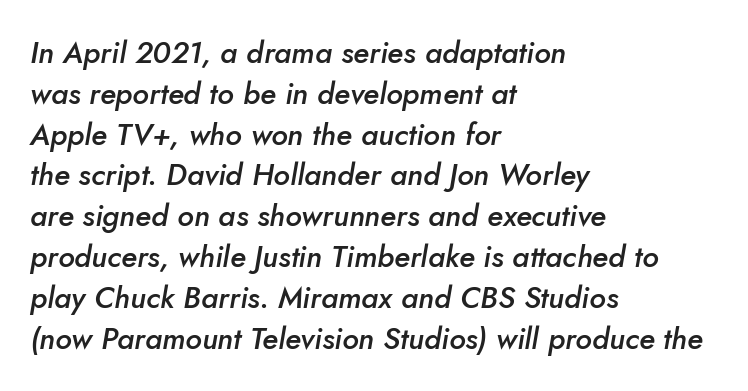
{"italic": "yes", "lean": "right", "slant_degrees": 5, "bold": "semi", "weight": "semibold", "width": "normal", "stroke_contrast": "low", "x_height": "small", "monospaced": "no", "underline": "no", "align": "left", "line_spacing": "normal", "line_spacing_ratio": 1.36, "letter_spacing": "normal", "letter_spacing_em": 0.0, "glyph_px": 30}
